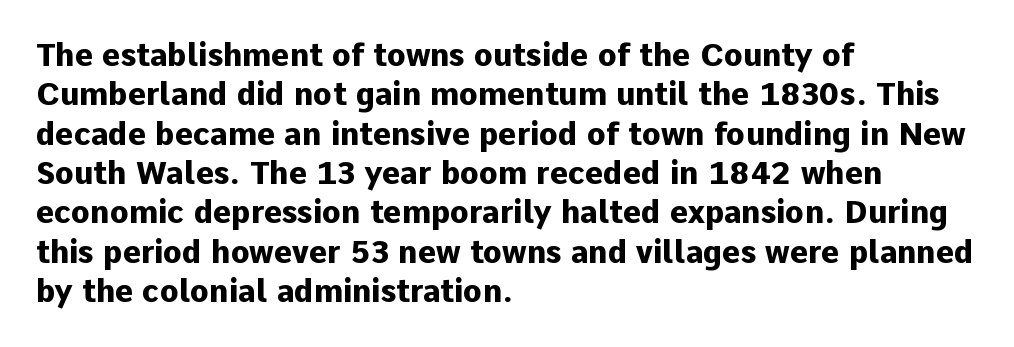
Q: Is the text bold? A: Yes.
Q: Is the text italic (slanted)? A: No, it is upright.
Q: Is the typeface a serif or a sans-serif typeface? A: Sans-serif.
Q: Is the text underlined? A: No.
Q: How is the paragraph aligned? A: Left-aligned.
Q: Is the spacing between letters normal or unusually wide? A: Normal.
Q: Is the spacing between lines tight, normal or loose? A: Normal.
Q: Width (condensed, normal, or wide)? A: Normal.
Q: Stroke contrast? A: Low.
Q: x-height? A: Medium.
Q: Monospaced? A: No.
